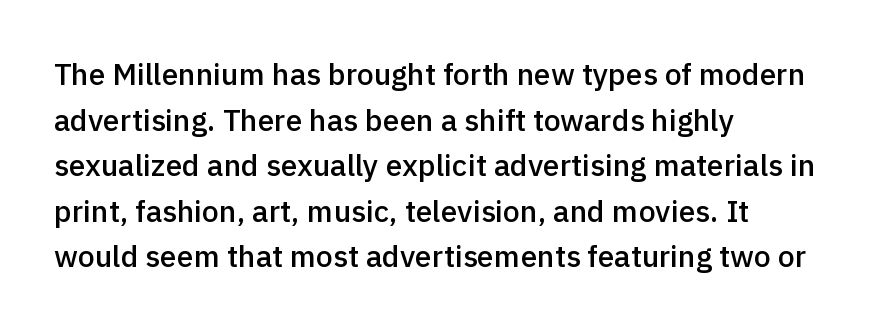
The image shows 30 px semibold sans-serif type, upright; set left-aligned, normal line spacing (1.52x), normal letter spacing, not underlined; a medium x-height.
